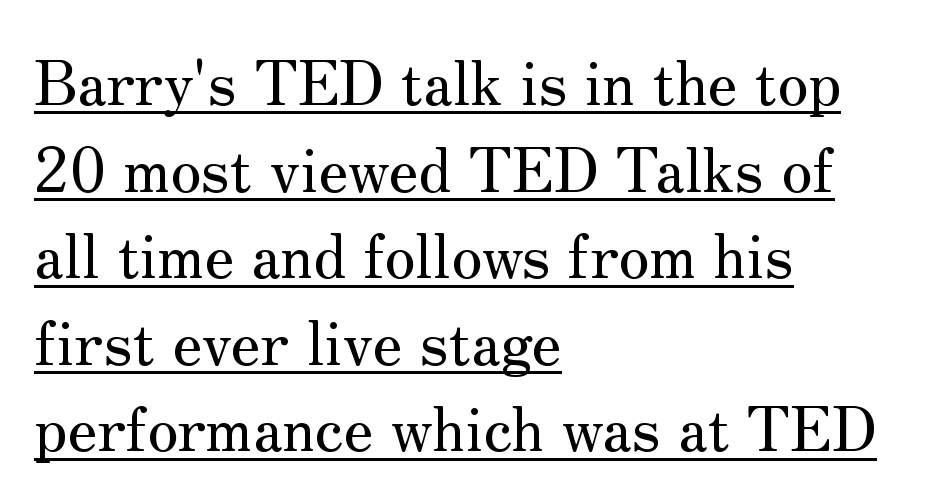
{"serif": "yes", "italic": "no", "width": "normal", "stroke_contrast": "medium", "x_height": "small", "monospaced": "no", "underline": "yes", "align": "left", "line_spacing": "normal", "line_spacing_ratio": 1.42, "letter_spacing": "normal", "letter_spacing_em": 0.0, "glyph_px": 61}
